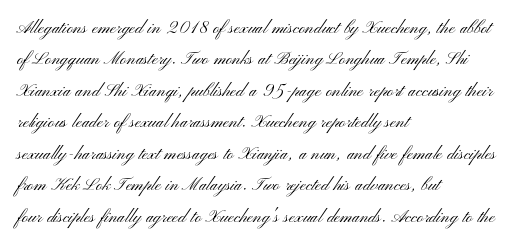
The image shows 22 px text type; set left-aligned, normal line spacing (1.43x), normal letter spacing, not underlined.
